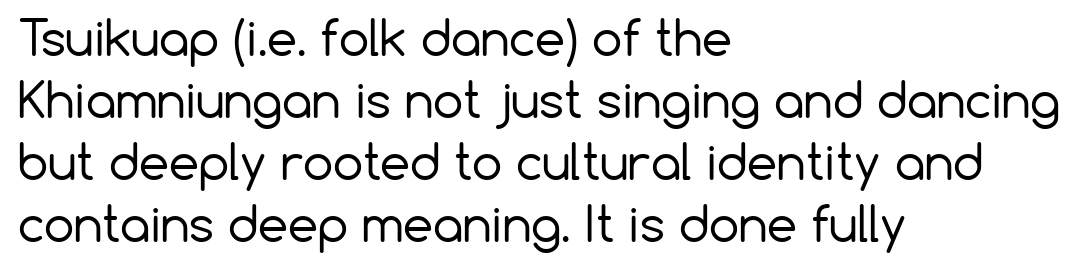
Posture: upright roman. These lines are rendered in a variable-pitch font. The passage shown has conventional tracking throughout. The typeface has the unassuming heft of standard copy or less. Which margin do the lines hug? The left one — the right edge is uneven.
